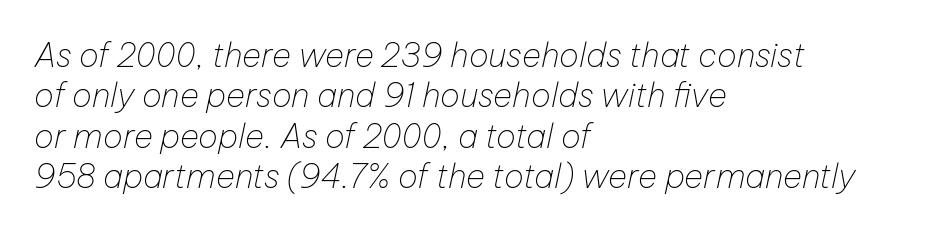
The image shows 33 px thin type, italic (leaning right); set left-aligned, line spacing 1.22x, normal letter spacing, not underlined; low stroke contrast and a medium x-height.
